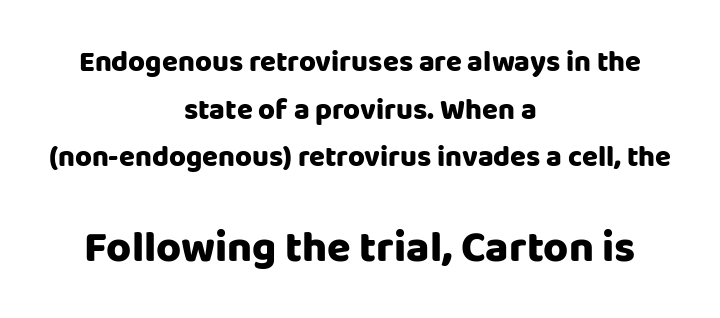
{"serif": "no", "italic": "no", "width": "normal", "stroke_contrast": "low", "x_height": "large", "monospaced": "no", "underline": "no", "align": "center", "line_spacing": "normal", "line_spacing_ratio": 1.64, "letter_spacing": "normal", "letter_spacing_em": 0.0, "larger_block": "second", "size_ratio": 1.48, "glyph_px": 43}
